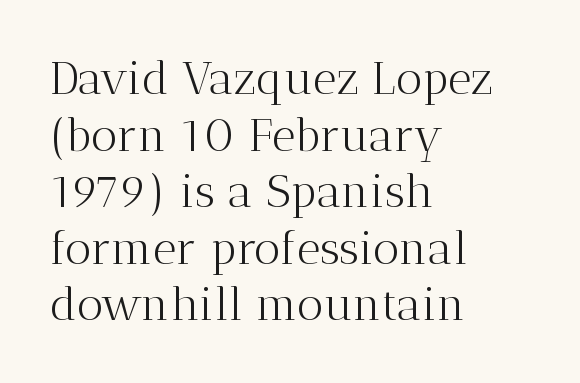
The image shows 46 px light serif type, upright; set left-aligned, line spacing 1.23x, normal letter spacing, not underlined; medium stroke contrast and a medium x-height.
